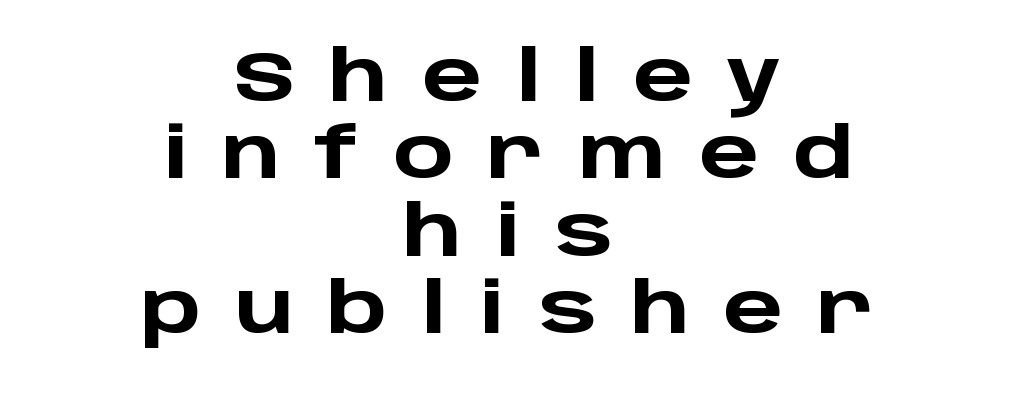
{"serif": "no", "italic": "no", "bold": "yes", "weight": "heavy", "width": "wide", "stroke_contrast": "low", "x_height": "large", "monospaced": "no", "underline": "no", "align": "center", "line_spacing": "tight", "line_spacing_ratio": 1.09, "letter_spacing": "wide", "letter_spacing_em": 0.47, "glyph_px": 71}
